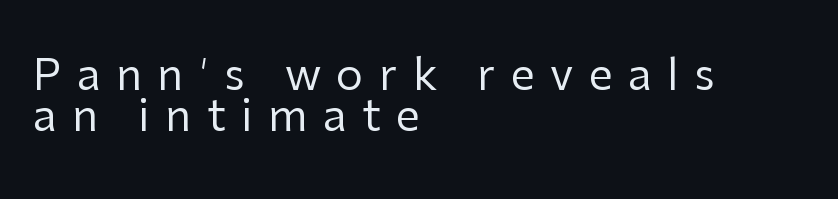
Q: Is the text bold? A: No.
Q: Is the text italic (slanted)? A: No, it is upright.
Q: Is the typeface a serif or a sans-serif typeface? A: Sans-serif.
Q: Is the text underlined? A: No.
Q: How is the paragraph aligned? A: Left-aligned.
Q: Is the spacing between letters normal or unusually wide? A: Unusually wide.
Q: Is the spacing between lines tight, normal or loose? A: Tight.
Q: Width (condensed, normal, or wide)? A: Normal.
Q: Stroke contrast? A: Low.
Q: x-height? A: Medium.
Q: Monospaced? A: No.
